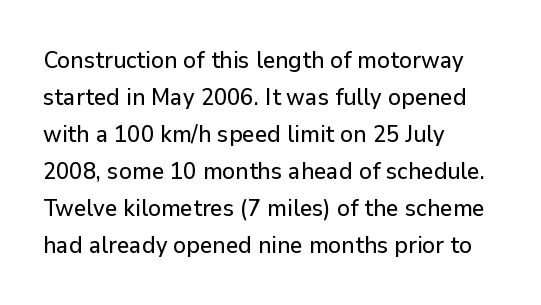
Q: Is the text italic (slanted)? A: No, it is upright.
Q: Is the text underlined? A: No.
Q: How is the paragraph aligned? A: Left-aligned.
Q: Is the spacing between letters normal or unusually wide? A: Normal.
Q: Is the spacing between lines tight, normal or loose? A: Normal.
